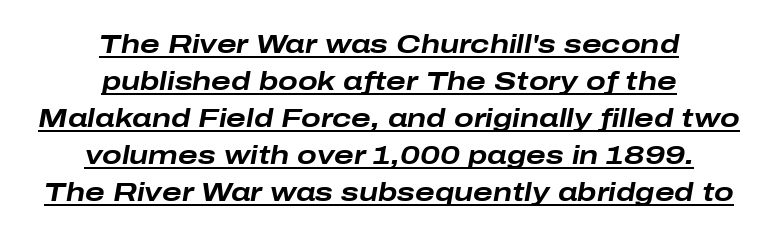
{"italic": "yes", "lean": "right", "slant_degrees": 10, "bold": "yes", "underline": "yes", "align": "center", "line_spacing": "normal", "line_spacing_ratio": 1.42, "letter_spacing": "normal", "letter_spacing_em": 0.0, "glyph_px": 26}
